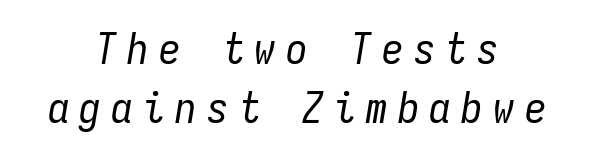
The setting favours the middle, as headings and verse often do. Quick note: interline space is typical. The passage shown is typed in a monospace face where columns stay perfectly aligned. Stems here are at most as thick as an everyday book face. Bare-footed words on every line. Notice how the stems are inclined rather than vertical — that's the hallmark of italics.
